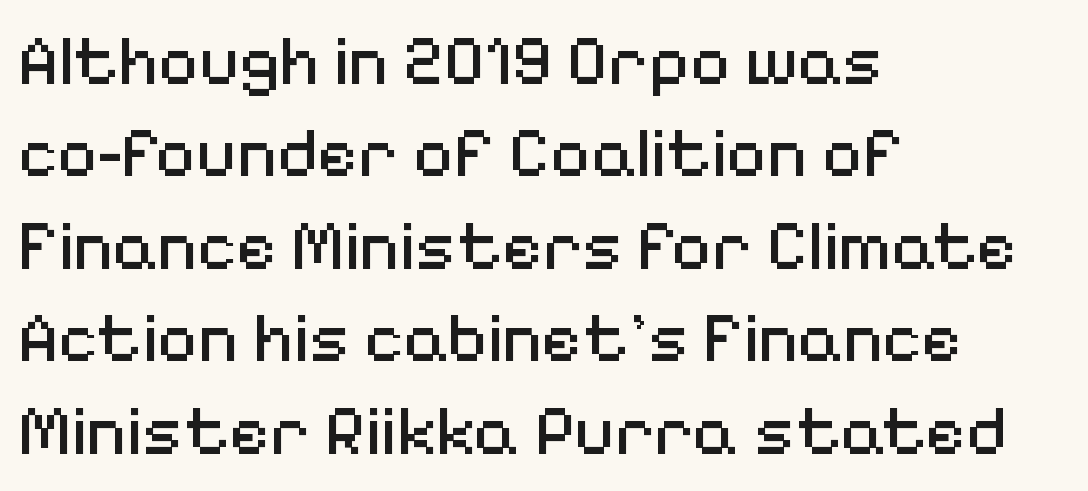
The image shows 70 px regular-weight sans-serif type, upright; set left-aligned, normal line spacing (1.32x), normal letter spacing, not underlined; medium stroke contrast and a medium x-height.
